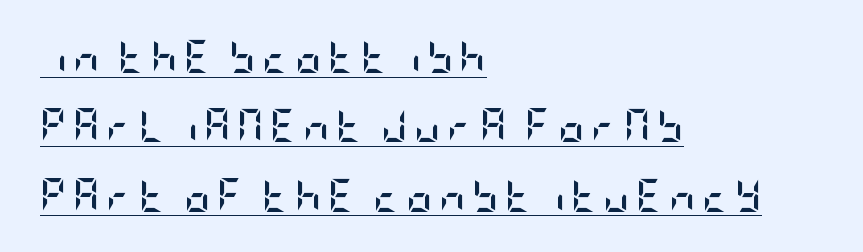
The image shows 33 px semibold, condensed sans-serif type, upright; set left-aligned, loose line spacing (2.1x), underlined; low stroke contrast and a large x-height.
